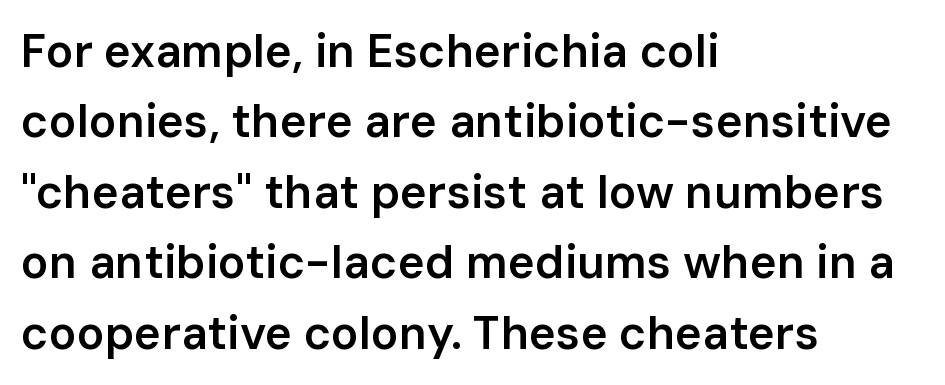
How would I describe the line gaps? Plain and ordinary. Firm but not heavy-handed strokes: this text is semibold. A typesetter would call this zero additional tracking. A student would call this left alignment; a typographer would say flush left, rag right.
